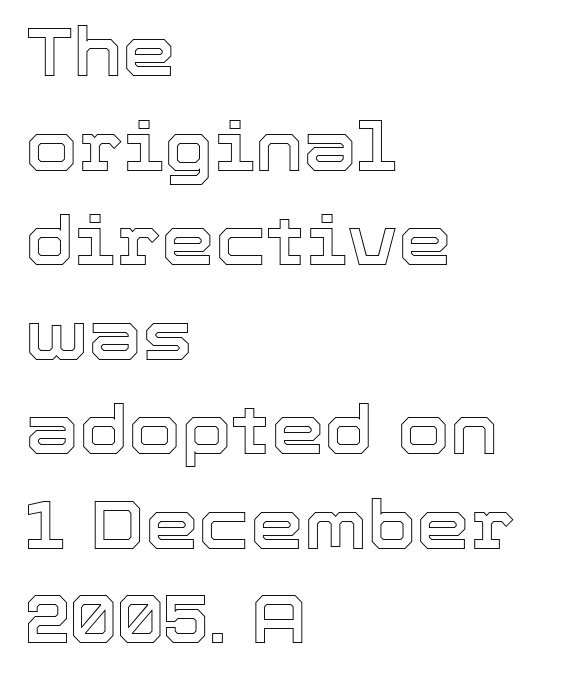
Q: Is the text italic (slanted)? A: No, it is upright.
Q: Is the text underlined? A: No.
Q: How is the paragraph aligned? A: Left-aligned.
Q: Is the spacing between letters normal or unusually wide? A: Normal.
Q: Is the spacing between lines tight, normal or loose? A: Normal.
Q: Width (condensed, normal, or wide)? A: Normal.
Q: x-height? A: Medium.
Q: Monospaced? A: No.
